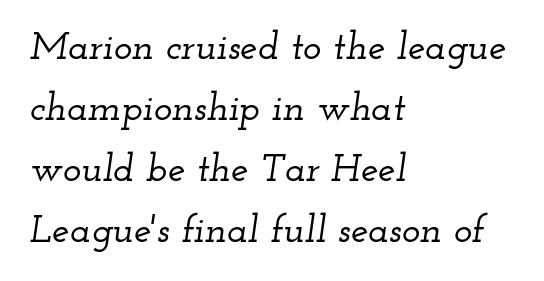
Q: Is the text italic (slanted)? A: Yes, it leans right by about 12 degrees.
Q: Is the typeface a serif or a sans-serif typeface? A: Serif.
Q: Is the text underlined? A: No.
Q: How is the paragraph aligned? A: Left-aligned.
Q: Is the spacing between letters normal or unusually wide? A: Normal.
Q: Is the spacing between lines tight, normal or loose? A: Normal.
Q: Width (condensed, normal, or wide)? A: Wide.
Q: Stroke contrast? A: Low.
Q: x-height? A: Small.
Q: Monospaced? A: No.
